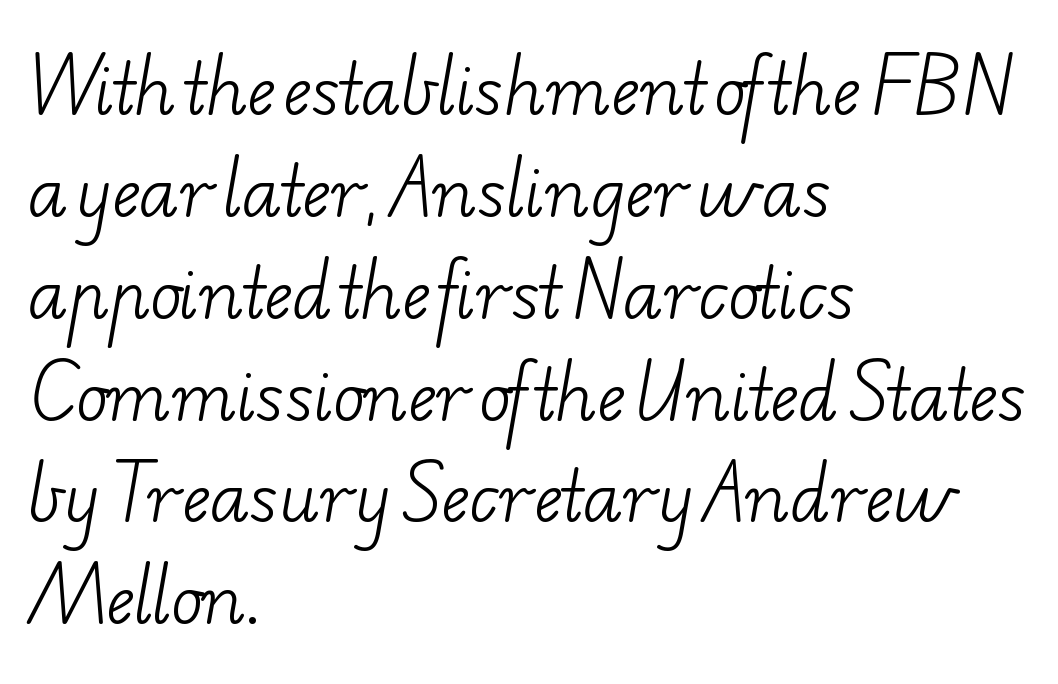
The image shows 67 px light, wide serif type; set left-aligned, normal line spacing (1.52x), normal letter spacing, not underlined; low stroke contrast and a small x-height.
